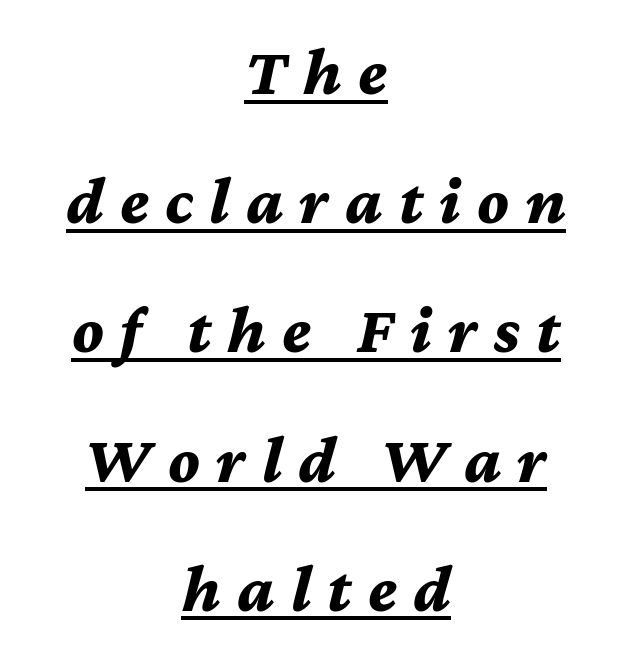
{"italic": "yes", "lean": "right", "slant_degrees": 12, "bold": "yes", "weight": "bold", "width": "normal", "stroke_contrast": "medium", "x_height": "medium", "monospaced": "no", "underline": "yes", "align": "center", "line_spacing": "loose", "line_spacing_ratio": 1.9, "letter_spacing": "wide", "letter_spacing_em": 0.24, "glyph_px": 68}
